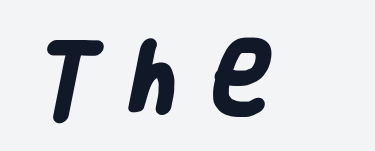
Each row of text sits above clean, open space. These words are printed bold, with thick strokes throughout. Varying glyph widths throughout — classic text-font behaviour. These lines are composed in type without serifs. Words appear elongated and porous because spacing is wide.
